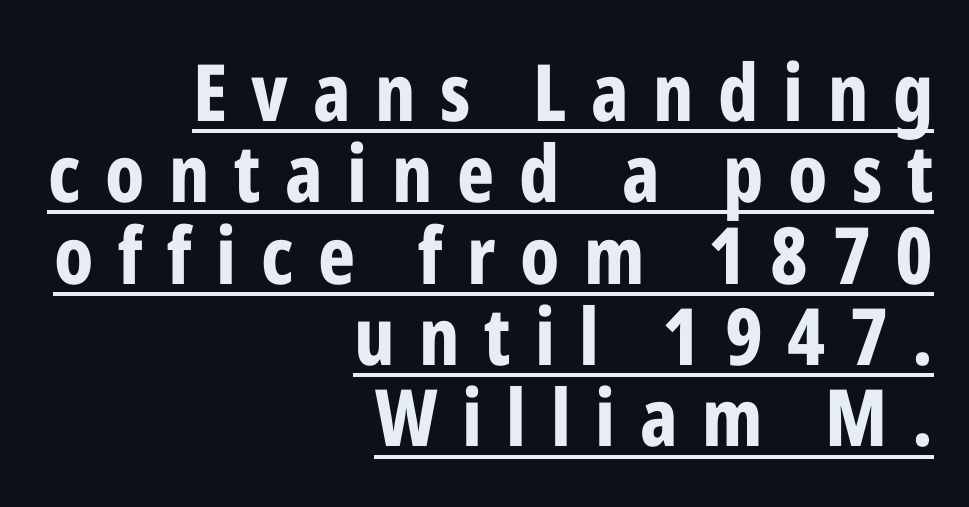
The leading is snug, giving the passage a crowded texture. In terms of letterform style, serifs are entirely absent. Unlike italic type, these characters show no tilt at all. The rendering anchors every line to the right-hand side. These lines have a slow, spaced-out rhythm from letter to letter.
